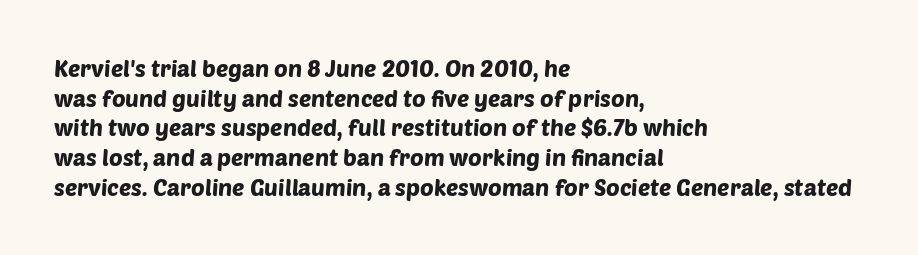
{"underline": "no", "align": "left", "line_spacing": "normal", "line_spacing_ratio": 1.29, "letter_spacing": "normal", "letter_spacing_em": 0.0, "glyph_px": 23}
